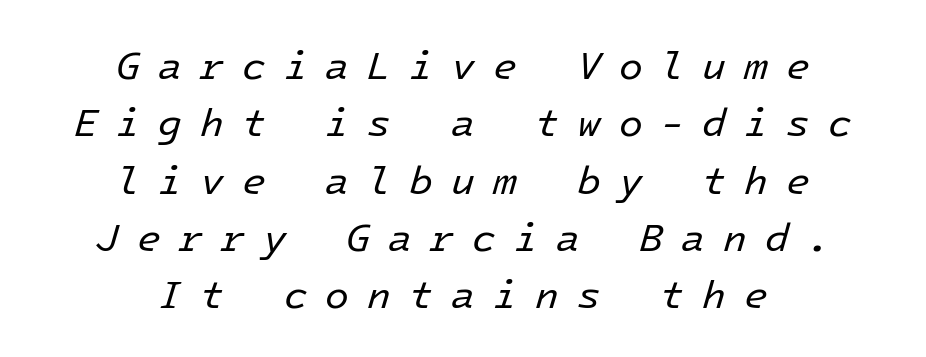
The image shows 39 px regular-weight type, italic (leaning right); set centered, normal line spacing (1.47x), unusually wide letter spacing (+0.46 em), not underlined; low stroke contrast and a medium x-height.
